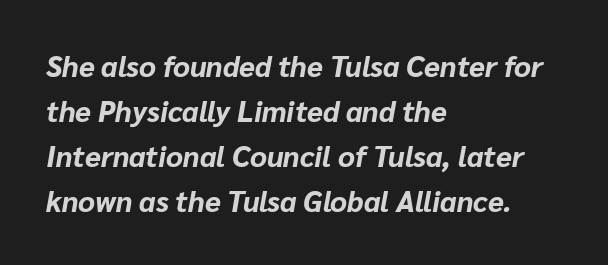
{"italic": "yes", "lean": "right", "slant_degrees": 10, "bold": "yes", "weight": "bold", "width": "normal", "stroke_contrast": "low", "x_height": "medium", "monospaced": "no", "underline": "no", "align": "left", "line_spacing": "normal", "line_spacing_ratio": 1.55, "letter_spacing": "normal", "letter_spacing_em": 0.0, "glyph_px": 29}
